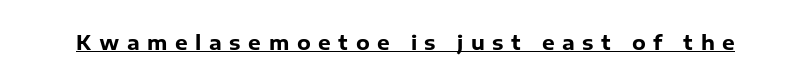
The image shows 20 px bold type, upright; set unusually wide letter spacing (+0.38 em), underlined.
